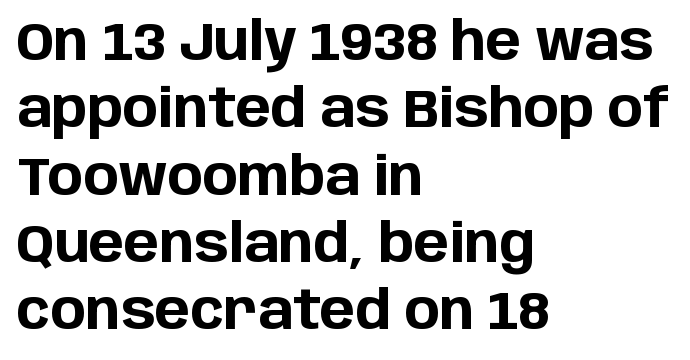
Caption: standard tracking, unaltered. Whoever set this chose a conventional vertical rhythm. Ascenders rise straight up at ninety degrees. A classic flush-left, rag-right setting is used for this passage. These lines carry a lot of weight — the face is fully bold.
